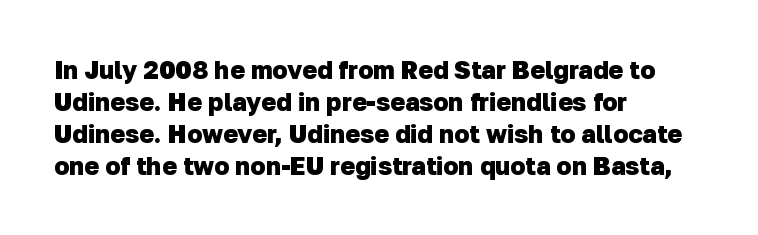
The image shows 25 px bold type; set left-aligned, normal line spacing (1.28x), normal letter spacing, not underlined.
